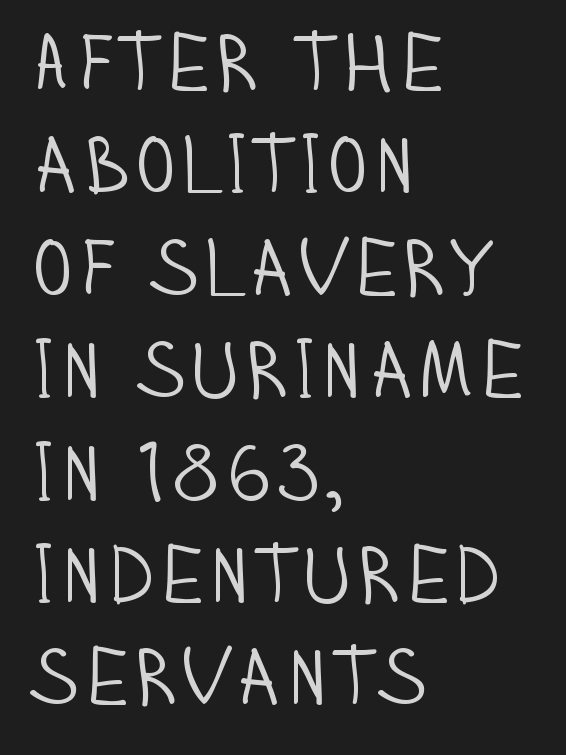
{"serif": "no", "italic": "no", "bold": "no", "weight": "light", "width": "condensed", "stroke_contrast": "low", "x_height": "large", "monospaced": "no", "underline": "no", "align": "left", "line_spacing": "normal", "line_spacing_ratio": 1.28, "letter_spacing": "normal", "letter_spacing_em": 0.0, "glyph_px": 80}
